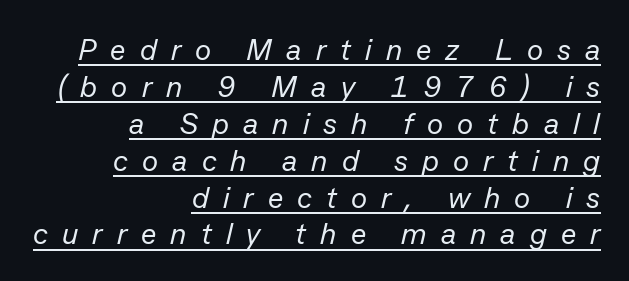
Q: Is the text bold? A: No.
Q: Is the text italic (slanted)? A: Yes, it leans right by about 13 degrees.
Q: Is the text underlined? A: Yes.
Q: How is the paragraph aligned? A: Right-aligned.
Q: Is the spacing between letters normal or unusually wide? A: Unusually wide.
Q: Width (condensed, normal, or wide)? A: Normal.
Q: Stroke contrast? A: Low.
Q: x-height? A: Medium.
Q: Monospaced? A: No.
